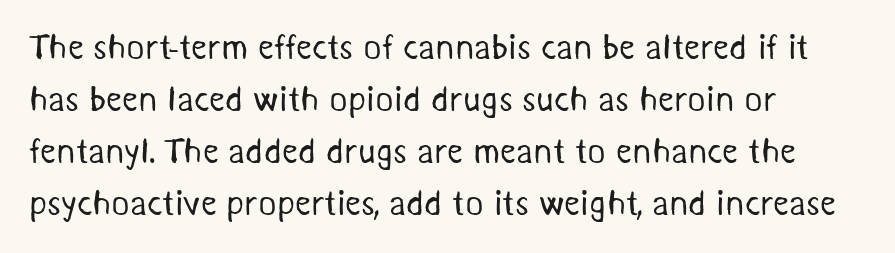
The image shows 35 px regular-weight sans-serif type; set left-aligned, normal line spacing (1.49x), normal letter spacing, not underlined; medium stroke contrast and a medium x-height.
